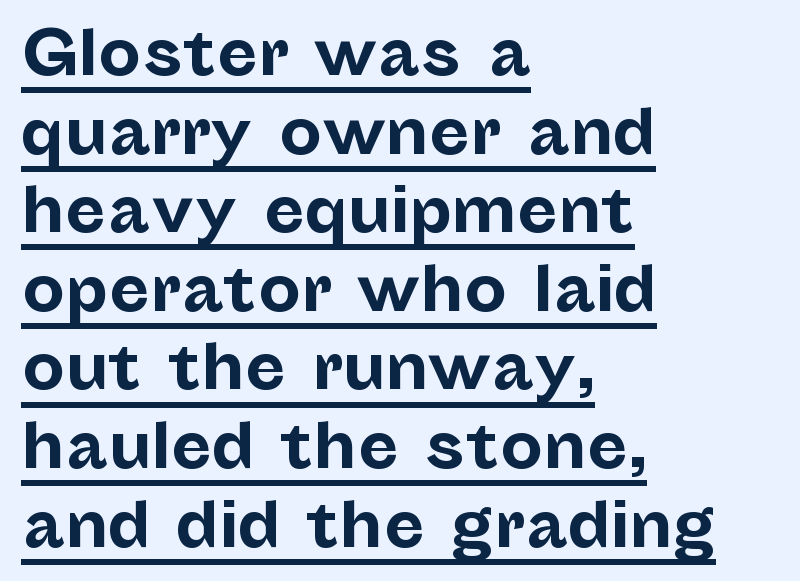
{"serif": "no", "italic": "no", "bold": "yes", "weight": "bold", "width": "normal", "stroke_contrast": "low", "x_height": "medium", "monospaced": "no", "underline": "yes", "align": "left", "line_spacing": "normal", "line_spacing_ratio": 1.31, "letter_spacing": "normal", "letter_spacing_em": 0.0, "glyph_px": 60}
